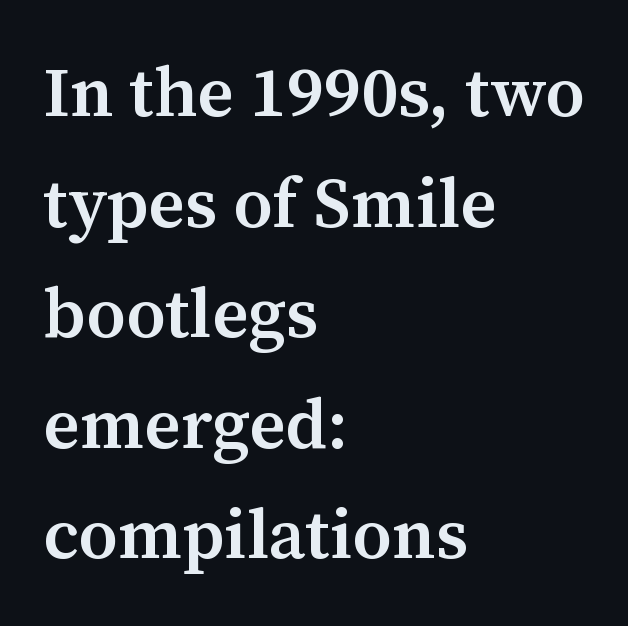
The image shows 70 px semibold serif type, upright; set left-aligned, normal line spacing (1.58x), normal letter spacing, not underlined; medium stroke contrast and a medium x-height.
